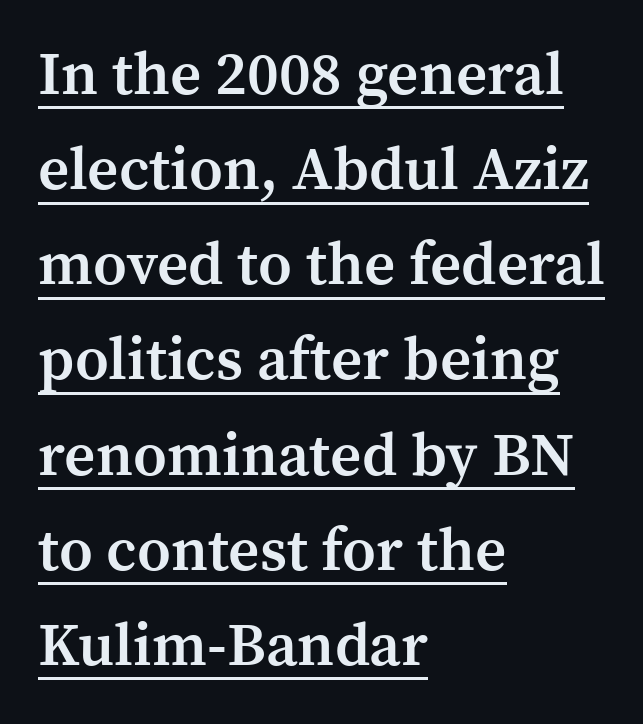
The image shows 61 px semibold serif type, upright; set left-aligned, normal line spacing (1.56x), normal letter spacing, underlined; medium stroke contrast and a medium x-height.
